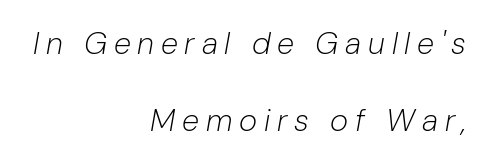
{"italic": "yes", "lean": "right", "slant_degrees": 10, "bold": "no", "weight": "light", "width": "normal", "stroke_contrast": "low", "x_height": "medium", "monospaced": "no", "underline": "no", "align": "right", "line_spacing": "loose", "line_spacing_ratio": 2.47, "letter_spacing": "wide", "letter_spacing_em": 0.22, "glyph_px": 31}
